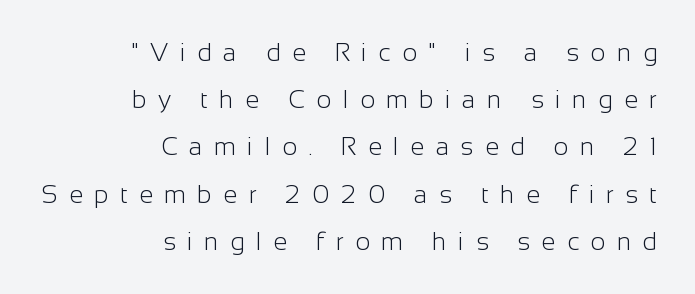
Q: Is the text bold? A: No.
Q: Is the text italic (slanted)? A: No, it is upright.
Q: Is the text underlined? A: No.
Q: How is the paragraph aligned? A: Right-aligned.
Q: Is the spacing between letters normal or unusually wide? A: Unusually wide.
